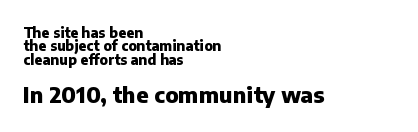
Q: Is the text bold? A: Yes.
Q: Is the text italic (slanted)? A: No, it is upright.
Q: Is the text underlined? A: No.
Q: How is the paragraph aligned? A: Left-aligned.
Q: Is the spacing between letters normal or unusually wide? A: Normal.
Q: Is the spacing between lines tight, normal or loose? A: Tight.
Q: Which block of text is set in a larger size, the first (top) or the second (bottom)? A: The second (bottom) one.
